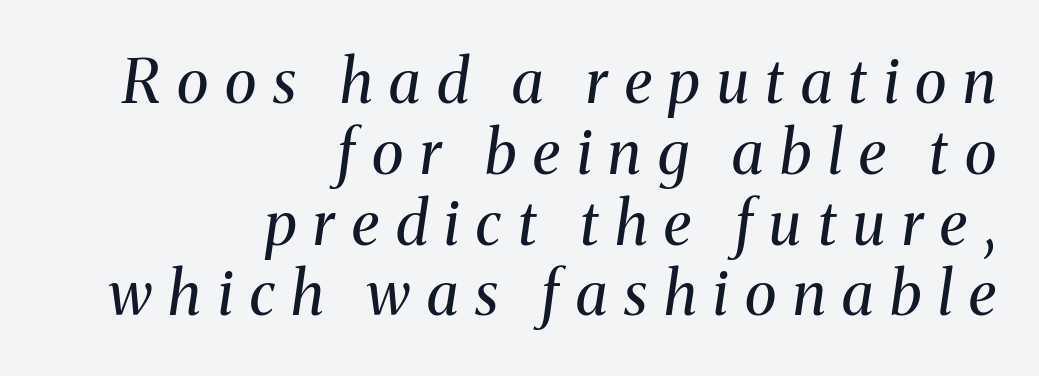
The image shows 60 px regular-weight serif type, italic (leaning right); set right-aligned, line spacing 1.18x, unusually wide letter spacing (+0.28 em), not underlined; medium stroke contrast and a medium x-height.
